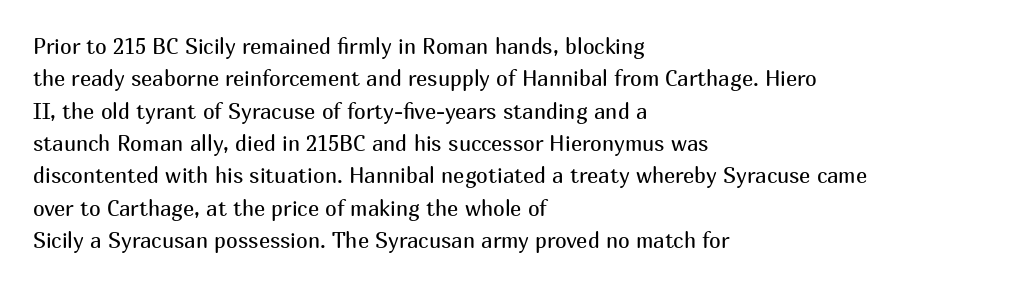
Words float on clear page, feet unadorned. Letters have the restrained weight of plain body copy at most. Horizontal alignment here is leftward, the default for most running prose. Whoever set this chose a conventional vertical rhythm. This sample uses an upright cut, with every glyph sitting square on the baseline.
